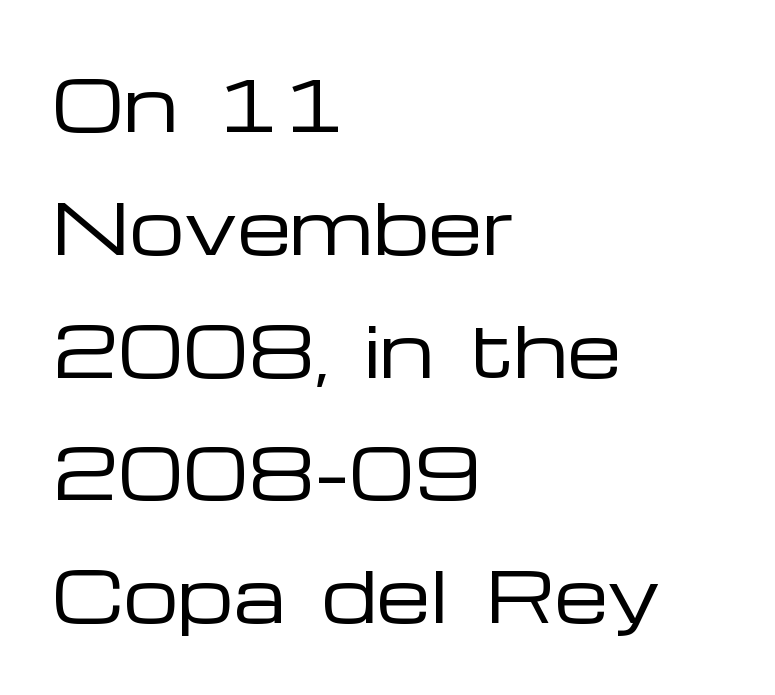
{"serif": "no", "italic": "no", "bold": "no", "weight": "regular", "width": "wide", "stroke_contrast": "low", "x_height": "medium", "monospaced": "no", "underline": "no", "align": "left", "line_spacing_ratio": 1.78, "letter_spacing": "normal", "letter_spacing_em": 0.0, "glyph_px": 69}
